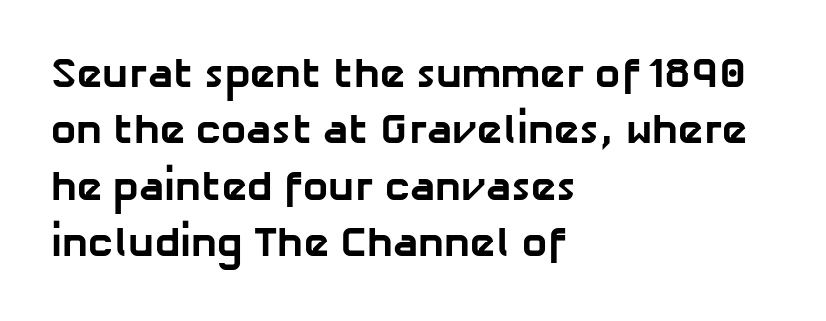
Vertical spacing — default. You could call the tracking neutral — neither tight nor loose. The passage shown is typed in a proportional face where columns would drift. The compositor pushed each line to the left boundary.
